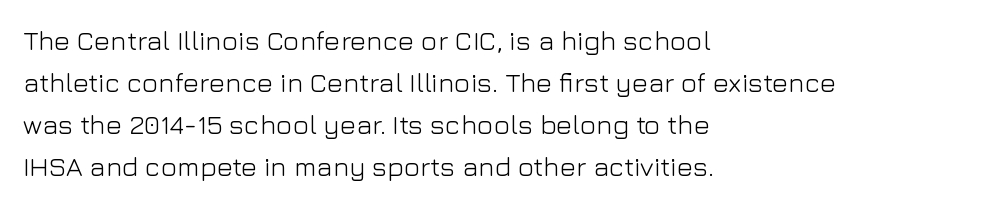
Anything drawn beneath the words? Only blank space. Each word holds together tightly as a unit, with standard inter-letter gaps. Each stroke keeps to a modest, everyday thickness or less. Normally led — the rows are evenly, conventionally spaced. In CSS terms this would be text-align: left. Does the lettering tilt? It doesn't — this is upright.
